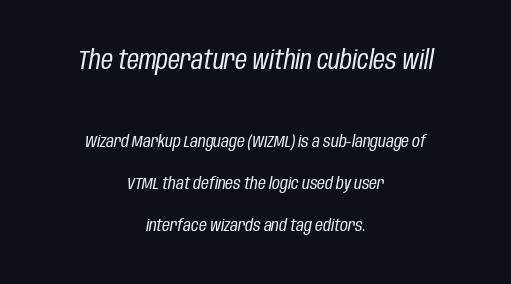
{"italic": "yes", "lean": "right", "slant_degrees": 10, "bold": "no", "underline": "no", "align": "center", "line_spacing": "loose", "line_spacing_ratio": 2.47, "letter_spacing": "normal", "letter_spacing_em": 0.0, "larger_block": "first", "size_ratio": 1.53, "glyph_px": 26}
